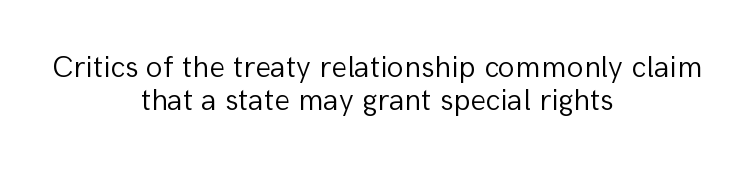
The image shows 31 px light sans-serif type, upright; set centered, tight line spacing (1.06x), normal letter spacing, not underlined; low stroke contrast and a medium x-height.
